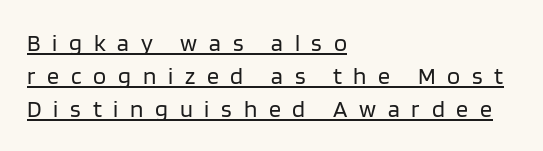
Q: Is the text bold? A: No.
Q: Is the text italic (slanted)? A: No, it is upright.
Q: Is the text underlined? A: Yes.
Q: How is the paragraph aligned? A: Left-aligned.
Q: Is the spacing between letters normal or unusually wide? A: Unusually wide.
Q: Is the spacing between lines tight, normal or loose? A: Normal.
